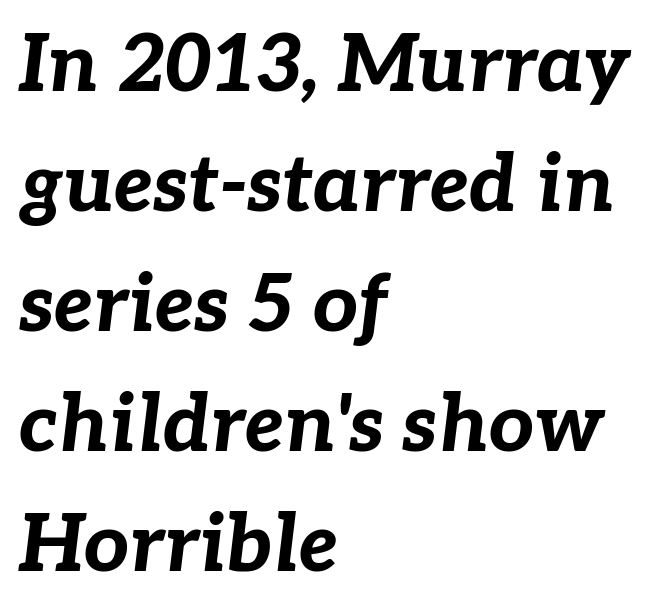
Q: Is the text bold? A: Yes.
Q: Is the text italic (slanted)? A: Yes, it leans right by about 7 degrees.
Q: Is the text underlined? A: No.
Q: How is the paragraph aligned? A: Left-aligned.
Q: Is the spacing between letters normal or unusually wide? A: Normal.
Q: Is the spacing between lines tight, normal or loose? A: Normal.
Q: Width (condensed, normal, or wide)? A: Normal.
Q: Stroke contrast? A: Low.
Q: x-height? A: Medium.
Q: Monospaced? A: No.
